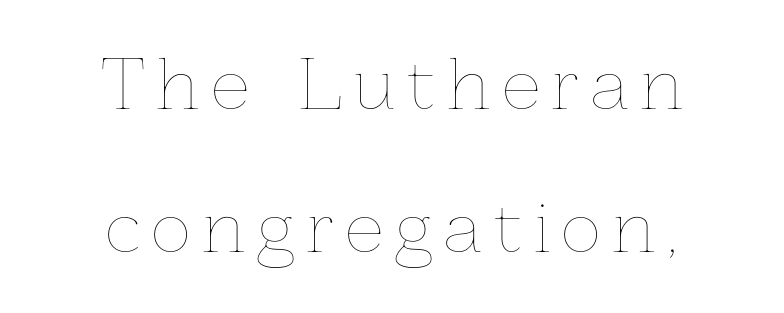
{"italic": "no", "bold": "no", "weight": "thin", "width": "normal", "stroke_contrast": "low", "x_height": "medium", "monospaced": "no", "underline": "no", "align": "center", "line_spacing": "loose", "line_spacing_ratio": 2.14, "glyph_px": 67}
